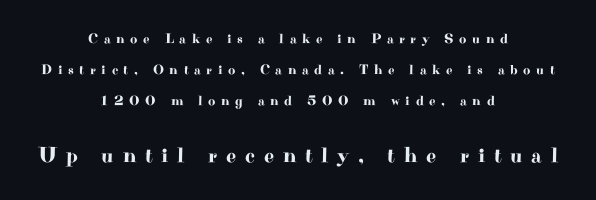
{"italic": "no", "underline": "no", "align": "center", "line_spacing": "loose", "line_spacing_ratio": 2.22, "letter_spacing": "wide", "letter_spacing_em": 0.4, "larger_block": "second", "size_ratio": 1.57, "glyph_px": 22}
